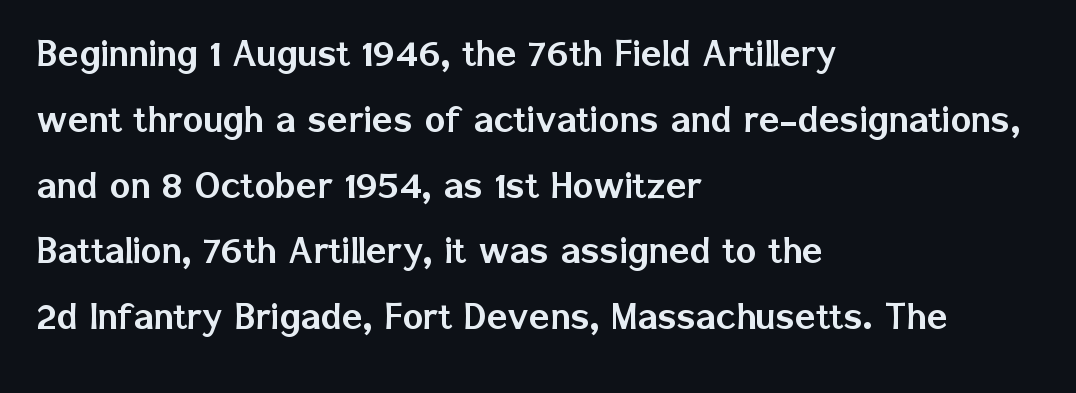
{"serif": "no", "italic": "no", "width": "normal", "stroke_contrast": "low", "x_height": "medium", "monospaced": "no", "underline": "no", "align": "left", "line_spacing": "normal", "line_spacing_ratio": 1.53, "letter_spacing": "normal", "letter_spacing_em": 0.0, "glyph_px": 43}
